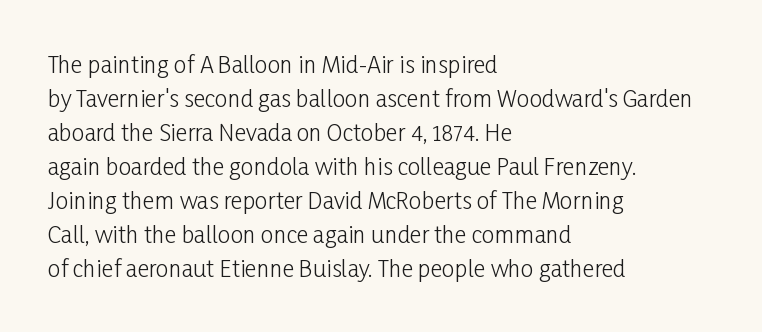
The type sits square on the baseline with zero lean. Stem width sits at or under what a default text font uses. Horizontally, the lines are justified to the leading edge only. This sample keeps an unexceptional amount of space between lines. The space beneath each line is pristine and unruled. There is no visible air inserted between adjacent glyphs.
